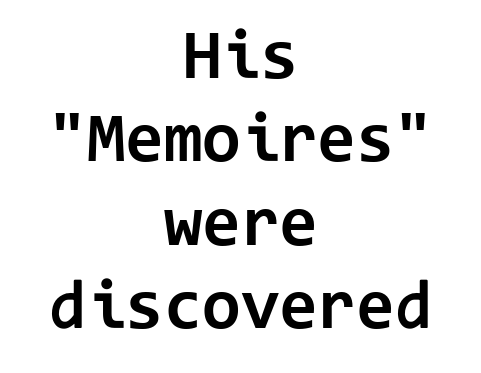
Each glyph is drawn with heavy, bold strokes. The line texture is even and compact thanks to regular tracking. Upright lettering throughout. Has an underline been added? It has not. This rendering uses center alignment, leaving both contours irregular but symmetric.
